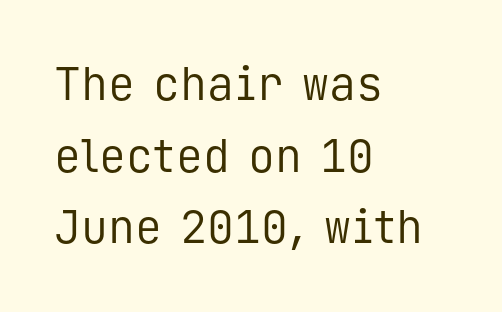
The image shows 45 px regular-weight sans-serif type, upright, monospaced; set left-aligned, normal line spacing (1.59x), normal letter spacing, not underlined; low stroke contrast and a medium x-height.
